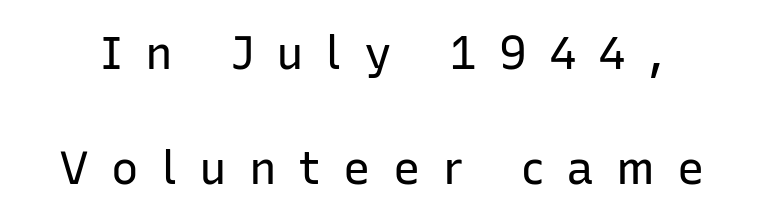
Q: Is the text bold? A: No.
Q: Is the text italic (slanted)? A: No, it is upright.
Q: Is the typeface a serif or a sans-serif typeface? A: Sans-serif.
Q: Is the text underlined? A: No.
Q: Is the spacing between letters normal or unusually wide? A: Unusually wide.
Q: Is the spacing between lines tight, normal or loose? A: Loose.
Q: Width (condensed, normal, or wide)? A: Normal.
Q: Stroke contrast? A: Low.
Q: x-height? A: Medium.
Q: Monospaced? A: No.
